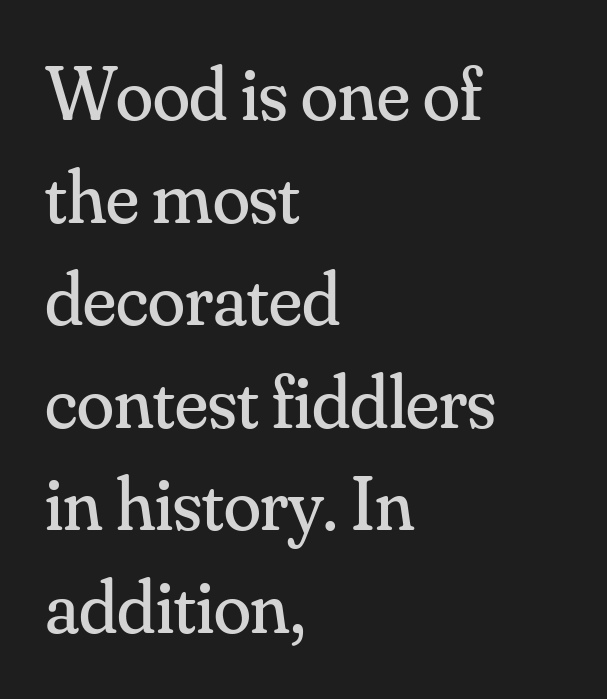
The image shows 76 px regular-weight serif type, upright; set left-aligned, normal line spacing (1.35x), normal letter spacing, not underlined; medium stroke contrast and a small x-height.
